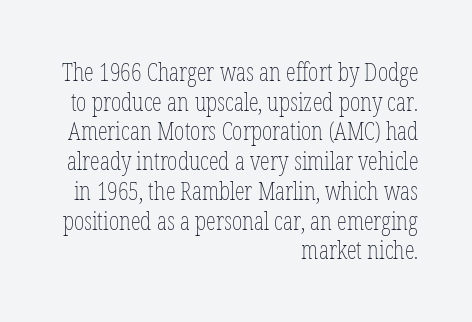
{"italic": "no", "bold": "no", "underline": "no", "align": "right", "line_spacing_ratio": 1.19, "letter_spacing": "normal", "letter_spacing_em": 0.0, "glyph_px": 25}
